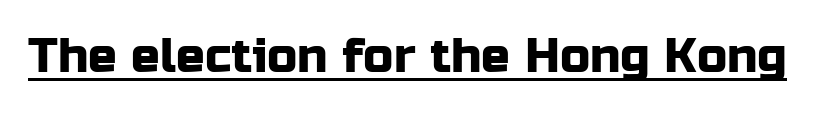
The image shows 48 px sans-serif type, upright; set normal letter spacing, underlined; low stroke contrast and a medium x-height.
